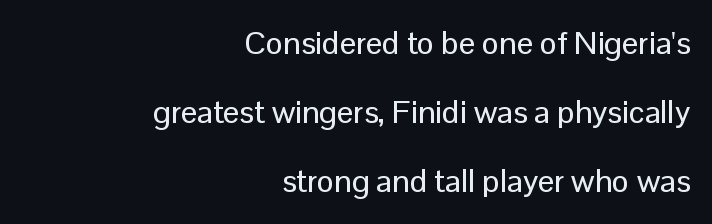
The image shows 32 px sans-serif type, upright; set right-aligned, loose line spacing (2.15x), normal letter spacing, not underlined; low stroke contrast and a medium x-height.
